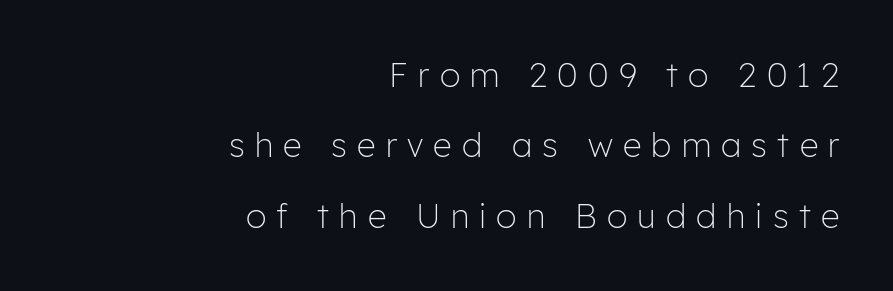
{"serif": "no", "italic": "no", "bold": "no", "weight": "light", "width": "normal", "stroke_contrast": "low", "x_height": "medium", "monospaced": "no", "underline": "no", "align": "right", "line_spacing": "loose", "line_spacing_ratio": 2.13, "letter_spacing": "wide", "letter_spacing_em": 0.31, "glyph_px": 33}
